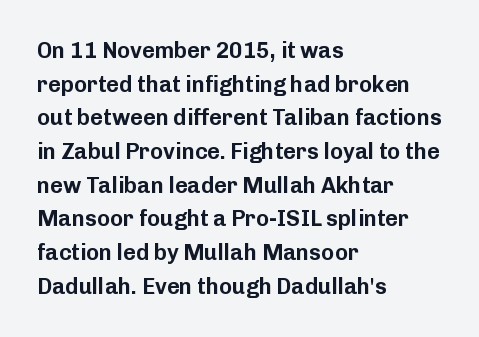
{"italic": "no", "underline": "no", "align": "left", "line_spacing": "normal", "line_spacing_ratio": 1.53, "letter_spacing": "normal", "letter_spacing_em": 0.0, "glyph_px": 22}
